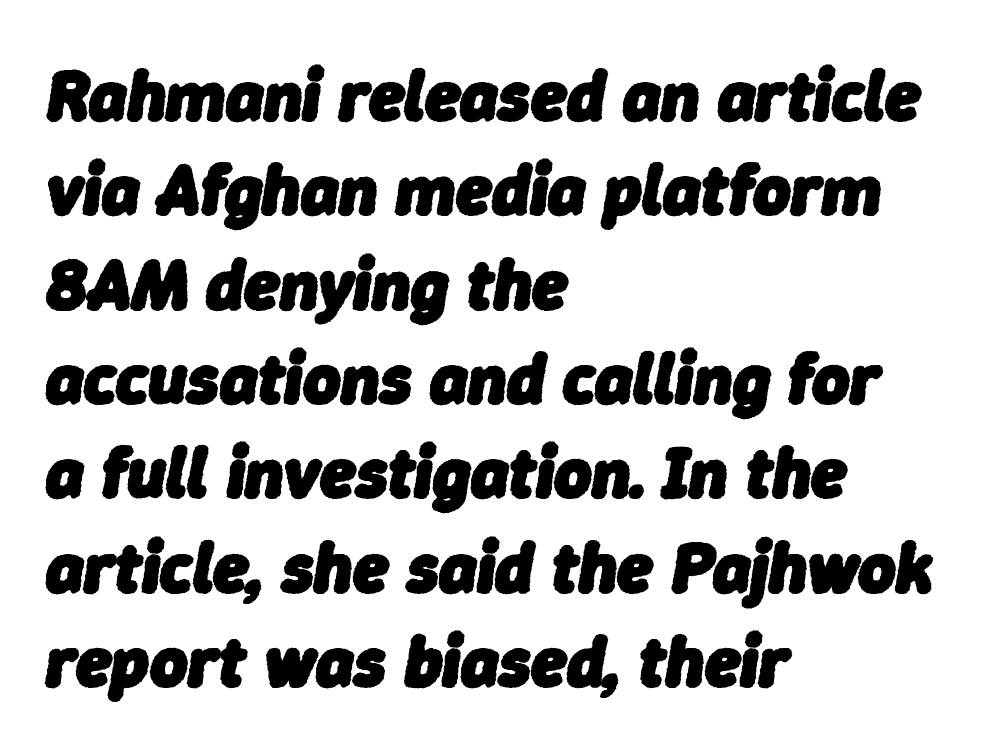
Q: Is the text bold? A: Yes.
Q: Is the text italic (slanted)? A: Yes, it leans right by about 9 degrees.
Q: Is the text underlined? A: No.
Q: How is the paragraph aligned? A: Left-aligned.
Q: Is the spacing between letters normal or unusually wide? A: Normal.
Q: Is the spacing between lines tight, normal or loose? A: Normal.
Q: Width (condensed, normal, or wide)? A: Normal.
Q: Stroke contrast? A: Low.
Q: x-height? A: Medium.
Q: Monospaced? A: No.
